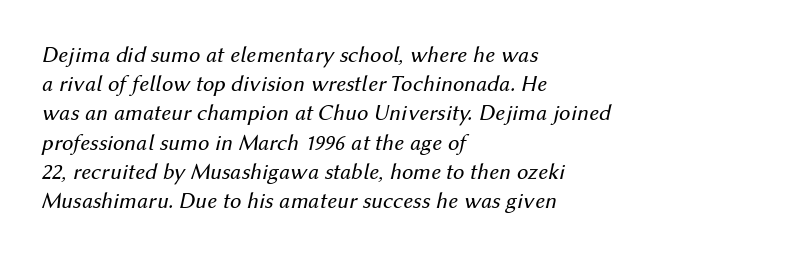
{"italic": "yes", "lean": "right", "slant_degrees": 12, "bold": "no", "underline": "no", "align": "left", "line_spacing": "normal", "line_spacing_ratio": 1.27, "letter_spacing": "normal", "letter_spacing_em": 0.0, "glyph_px": 23}
